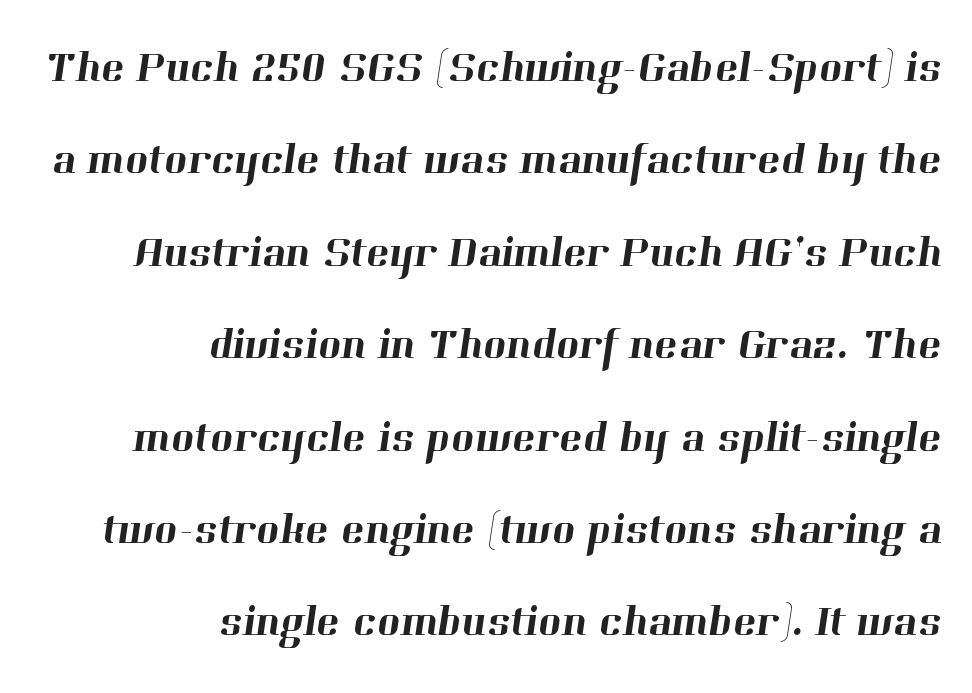
Character widths vary here, with narrow letters taking less room than wide ones. This sample uses plain, unmodified letter spacing. I'd call this a serif setting — the letters wear small feet. Whoever set this chose breathing room over compactness in the vertical rhythm. Teacher's note: observe the even right margin — that is flush-right alignment.
